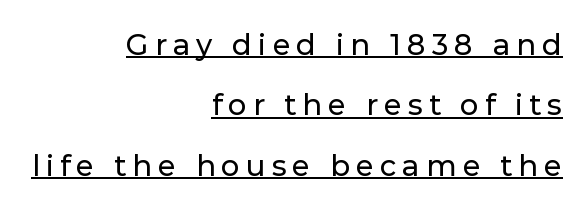
These lines stand farther apart than default settings would place them. Notice how the stems are strictly vertical — no italics here. Compared with typical body copy, the letter spacing here is much looser. Looks like regular typesetting: each glyph gets only the width it needs. Check the space under the baseline: a stroke is drawn there.
